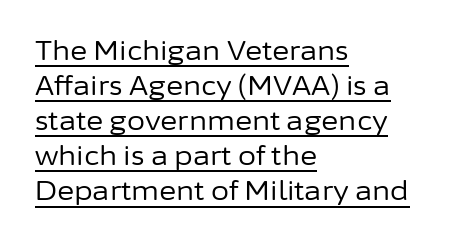
If you measured baseline to baseline, you'd find a middling distance. A continuous stroke trails under the words, as in a hyperlink. This rendering uses left alignment, leaving the right contour irregular. Posture: upright roman. This reads as an unemphasized weight, regular at the heaviest.
